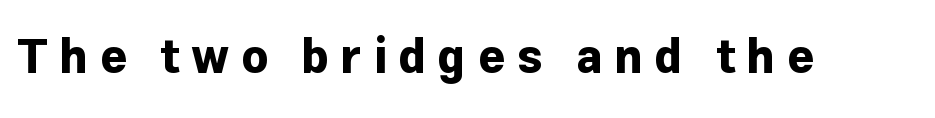
The characters look thick and weighty, a clear bold. Observe the wide spacing: letters keep a clear distance from each other. The text was rendered using a sans face with plain stroke endings. Descender tails drop into unmarked territory. Unlike italic type, these characters show no tilt at all.
